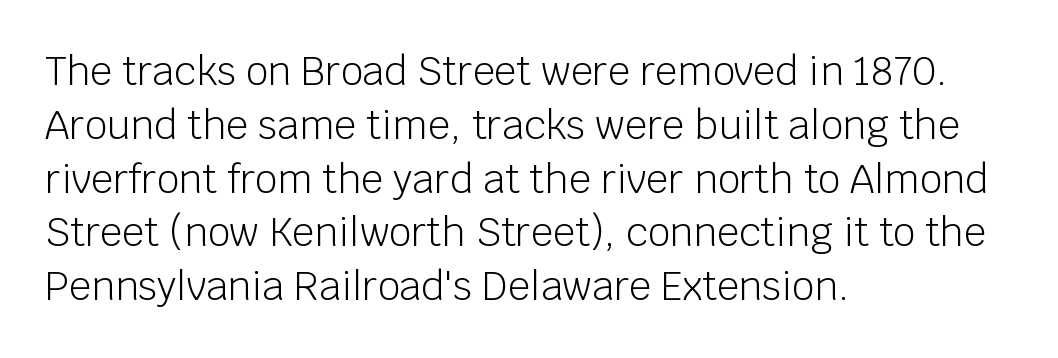
{"serif": "no", "italic": "no", "bold": "no", "weight": "light", "width": "normal", "stroke_contrast": "low", "x_height": "large", "monospaced": "no", "underline": "no", "align": "left", "line_spacing": "normal", "line_spacing_ratio": 1.38, "letter_spacing": "normal", "letter_spacing_em": 0.0, "glyph_px": 39}
